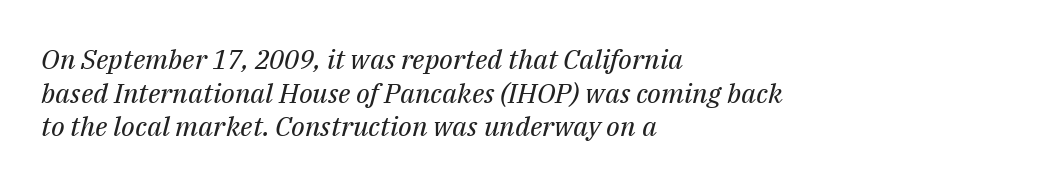
Q: Is the text bold? A: No.
Q: Is the text italic (slanted)? A: Yes, it leans right by about 14 degrees.
Q: Is the text underlined? A: No.
Q: How is the paragraph aligned? A: Left-aligned.
Q: Is the spacing between letters normal or unusually wide? A: Normal.
Q: Is the spacing between lines tight, normal or loose? A: Normal.
